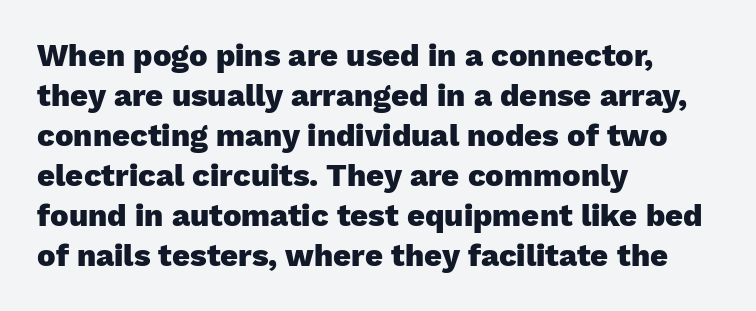
{"serif": "no", "italic": "no", "bold": "yes", "weight": "heavy", "width": "normal", "stroke_contrast": "low", "x_height": "medium", "monospaced": "no", "underline": "no", "align": "left", "line_spacing": "normal", "line_spacing_ratio": 1.29, "letter_spacing": "normal", "letter_spacing_em": 0.0, "glyph_px": 31}
